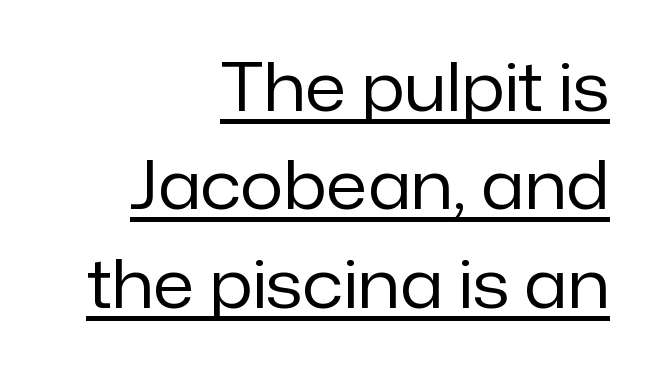
{"serif": "no", "italic": "no", "bold": "no", "weight": "regular", "width": "normal", "stroke_contrast": "low", "x_height": "medium", "monospaced": "no", "underline": "yes", "align": "right", "line_spacing": "normal", "line_spacing_ratio": 1.47, "letter_spacing": "normal", "letter_spacing_em": 0.0, "glyph_px": 67}
